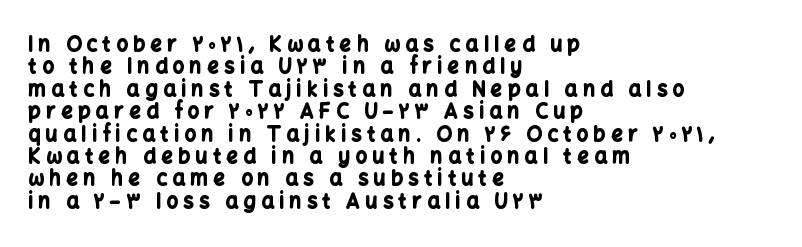
The typesetter chose a ragged-right arrangement here. Here the glyphs are tracked loosely, breaking word shapes into spaced letters. Quick note: underline off. These lines carry a lot of weight — the face is fully bold. This is the regular roman posture of the typeface. What's the leading like? Squeezed, with rows nearly overlapping.
